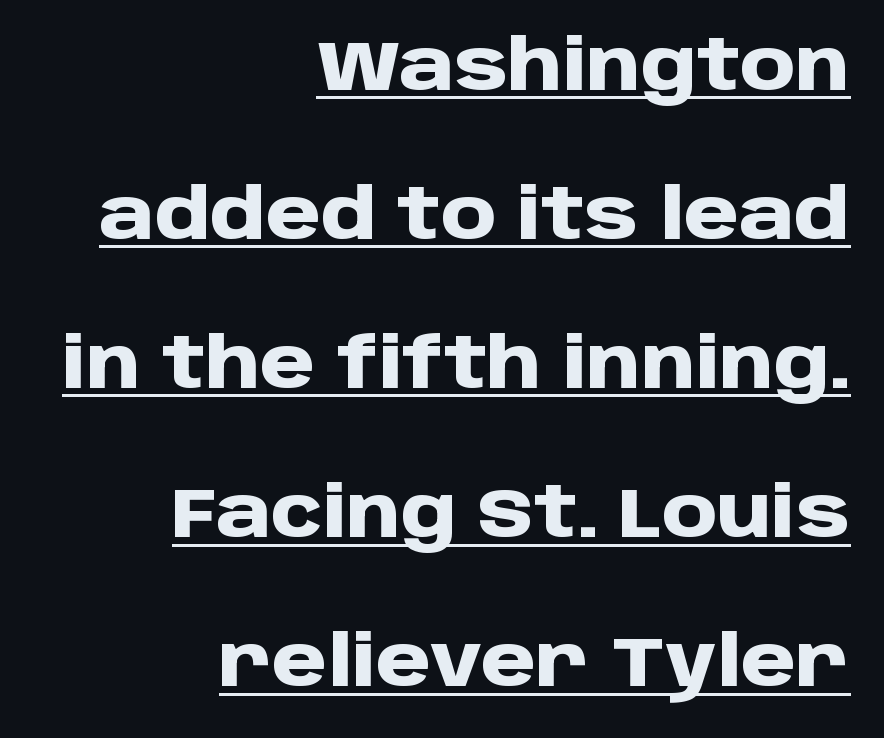
The image shows 70 px heavy sans-serif type, upright; set right-aligned, loose line spacing (2.13x), normal letter spacing, underlined; low stroke contrast and a large x-height.
